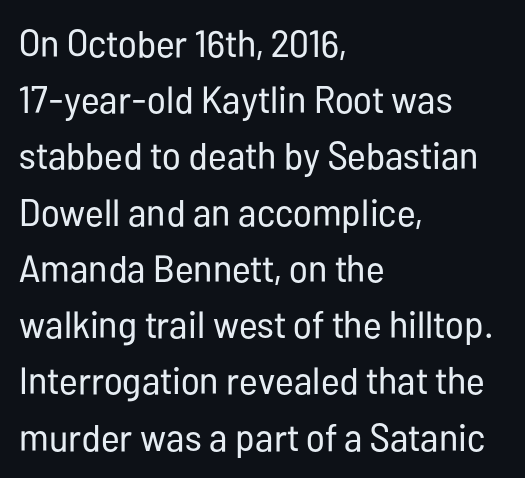
The image shows 38 px regular-weight, condensed sans-serif type, upright; set left-aligned, normal line spacing (1.48x), normal letter spacing, not underlined; low stroke contrast and a medium x-height.
